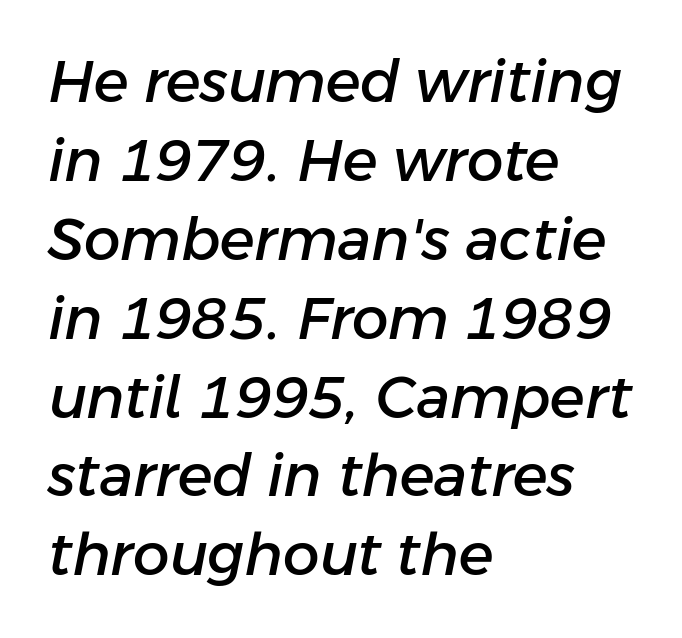
Q: Is the text italic (slanted)? A: Yes, it leans right by about 11 degrees.
Q: Is the text underlined? A: No.
Q: How is the paragraph aligned? A: Left-aligned.
Q: Is the spacing between letters normal or unusually wide? A: Normal.
Q: Is the spacing between lines tight, normal or loose? A: Normal.
Q: Width (condensed, normal, or wide)? A: Normal.
Q: Stroke contrast? A: Low.
Q: x-height? A: Medium.
Q: Monospaced? A: No.
